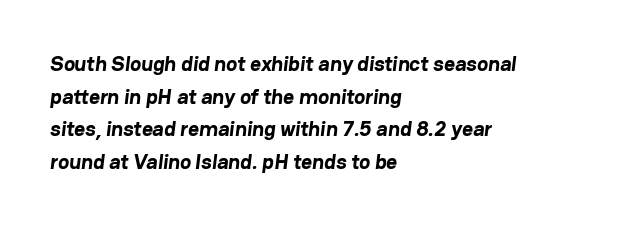
The image shows 21 px bold type; set left-aligned, normal line spacing (1.55x), normal letter spacing, not underlined.
